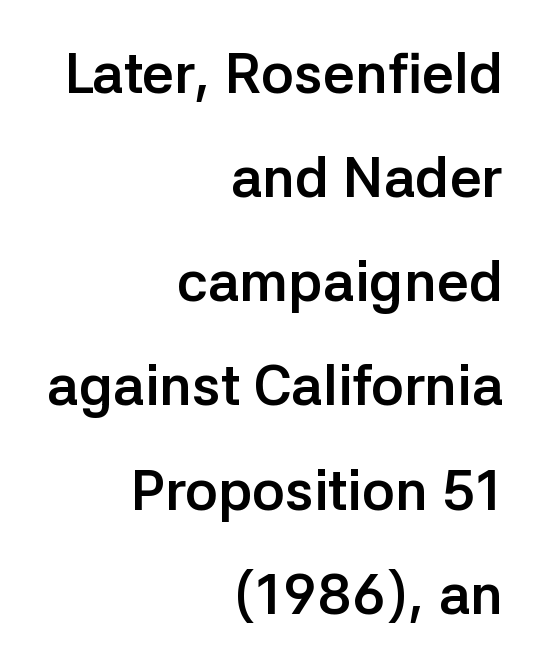
The passage shown is emphatically bold. The specimen reads as upright at a glance. The lines in this sample share a right terminus and differ only in where they begin. Each letter keeps its own natural width here, so spacing adapts to shape. Plain, unruled lines of type.
